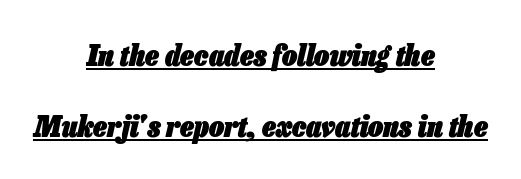
Q: Is the text bold? A: Yes.
Q: Is the text italic (slanted)? A: Yes, it leans right by about 13 degrees.
Q: Is the text underlined? A: Yes.
Q: How is the paragraph aligned? A: Centered.
Q: Is the spacing between letters normal or unusually wide? A: Normal.
Q: Is the spacing between lines tight, normal or loose? A: Loose.
Q: Width (condensed, normal, or wide)? A: Condensed.
Q: Stroke contrast? A: Low.
Q: x-height? A: Medium.
Q: Monospaced? A: No.
